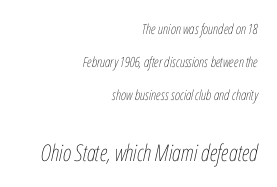
Q: Is the text bold? A: No.
Q: Is the text italic (slanted)? A: Yes, it leans right by about 12 degrees.
Q: Is the text underlined? A: No.
Q: How is the paragraph aligned? A: Right-aligned.
Q: Is the spacing between letters normal or unusually wide? A: Normal.
Q: Is the spacing between lines tight, normal or loose? A: Loose.
Q: Which block of text is set in a larger size, the first (top) or the second (bottom)? A: The second (bottom) one.
